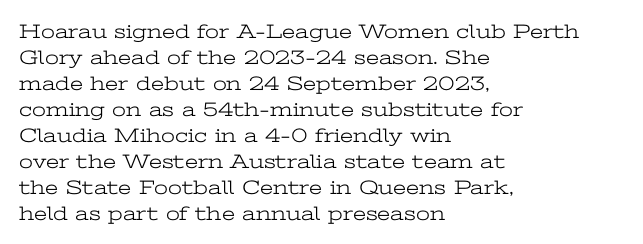
The image shows 20 px text type, upright; set left-aligned, normal line spacing (1.3x), normal letter spacing, not underlined.
